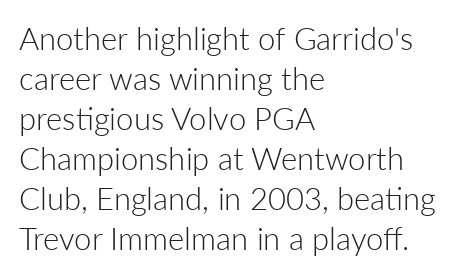
{"serif": "no", "italic": "no", "bold": "no", "weight": "light", "width": "normal", "stroke_contrast": "low", "x_height": "medium", "monospaced": "no", "underline": "no", "align": "left", "line_spacing": "normal", "line_spacing_ratio": 1.29, "letter_spacing": "normal", "letter_spacing_em": 0.0, "glyph_px": 31}
